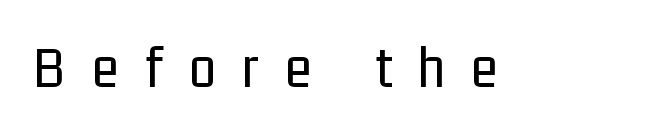
Q: Is the text bold? A: No.
Q: Is the text italic (slanted)? A: No, it is upright.
Q: Is the typeface a serif or a sans-serif typeface? A: Sans-serif.
Q: Is the text underlined? A: No.
Q: Is the spacing between letters normal or unusually wide? A: Unusually wide.
Q: Width (condensed, normal, or wide)? A: Condensed.
Q: Stroke contrast? A: Low.
Q: x-height? A: Medium.
Q: Monospaced? A: No.
